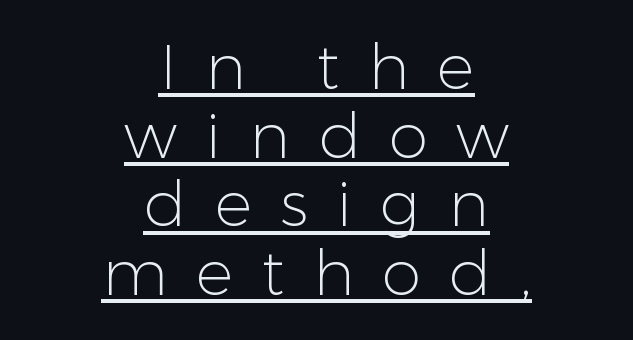
The line texture is sparse and dotted thanks to wide tracking. Typeset on center — no edge is straight. Students, observe the line beneath the letters — that is underlining. Think of a printed novel: that variable character pitch is what you see here.
